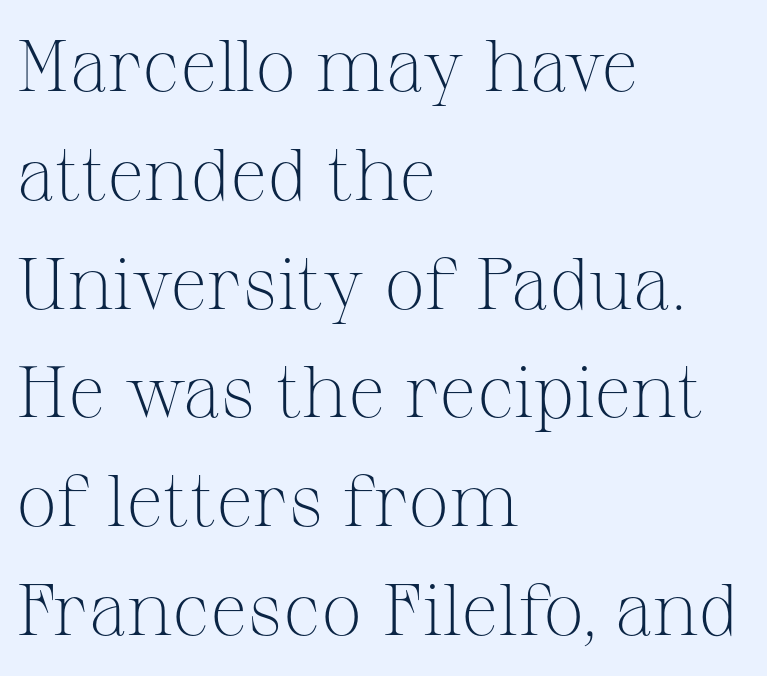
{"serif": "yes", "italic": "no", "bold": "no", "weight": "light", "width": "normal", "stroke_contrast": "medium", "x_height": "medium", "monospaced": "no", "underline": "no", "align": "left", "line_spacing": "normal", "line_spacing_ratio": 1.49, "letter_spacing": "normal", "letter_spacing_em": 0.0, "glyph_px": 73}
